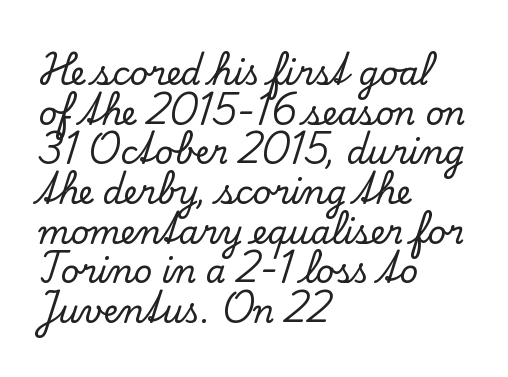
The image shows 32 px serif type; set left-aligned, line spacing 1.24x, normal letter spacing, not underlined; low stroke contrast and a small x-height.
